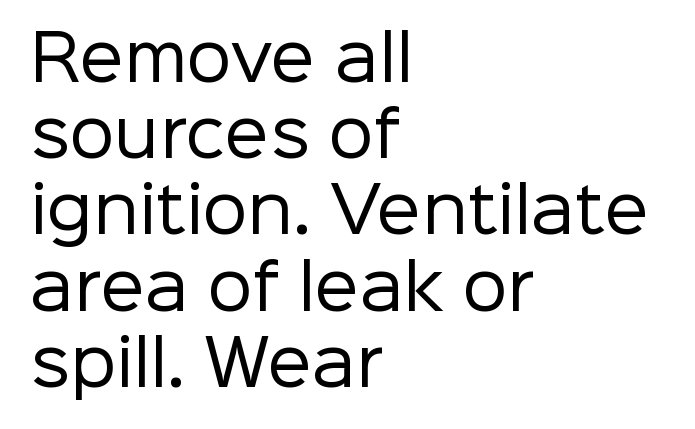
{"serif": "no", "italic": "no", "bold": "no", "weight": "regular", "width": "normal", "stroke_contrast": "low", "x_height": "medium", "monospaced": "no", "underline": "no", "align": "left", "line_spacing_ratio": 1.21, "letter_spacing": "normal", "letter_spacing_em": 0.0, "glyph_px": 63}
